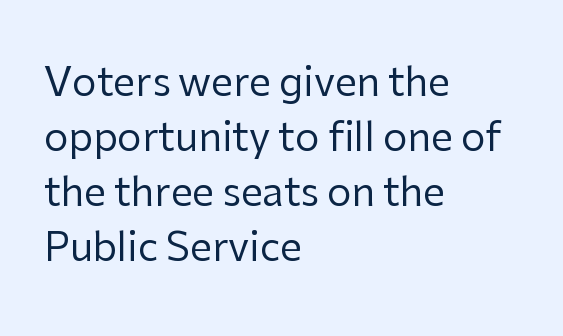
{"serif": "no", "italic": "no", "bold": "no", "weight": "regular", "width": "normal", "stroke_contrast": "low", "x_height": "medium", "monospaced": "no", "underline": "no", "align": "left", "line_spacing": "normal", "line_spacing_ratio": 1.41, "letter_spacing": "normal", "letter_spacing_em": 0.0, "glyph_px": 39}
